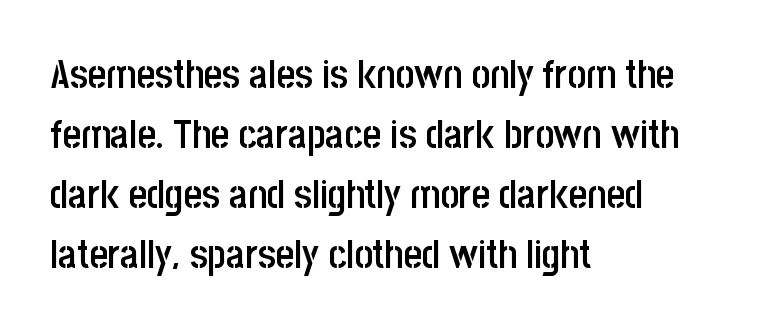
The image shows 40 px semibold, condensed sans-serif type, upright; set left-aligned, normal line spacing (1.5x), normal letter spacing, not underlined; low stroke contrast and a large x-height.
